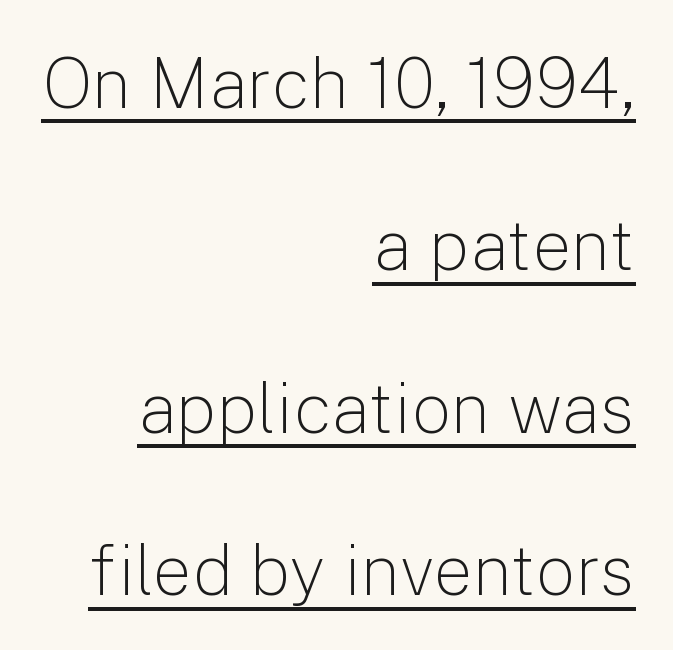
Q: Is the text bold? A: No.
Q: Is the text italic (slanted)? A: No, it is upright.
Q: Is the typeface a serif or a sans-serif typeface? A: Sans-serif.
Q: Is the text underlined? A: Yes.
Q: How is the paragraph aligned? A: Right-aligned.
Q: Is the spacing between letters normal or unusually wide? A: Normal.
Q: Is the spacing between lines tight, normal or loose? A: Loose.
Q: Width (condensed, normal, or wide)? A: Normal.
Q: Stroke contrast? A: Low.
Q: x-height? A: Medium.
Q: Monospaced? A: No.
